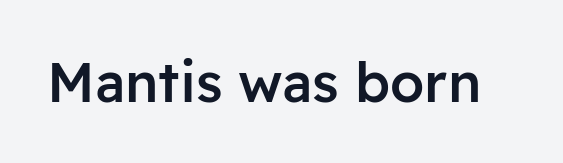
Underlining? Definitely not there. Examine the stroke ends and you'll find no serifs. Characters follow at the spacing the type designer built in. Typographic density is moderately raised because the face is semibold. Ascenders rise straight up at ninety degrees.
